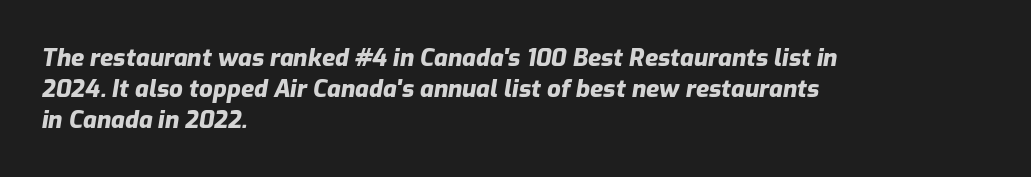
Q: Is the text bold? A: Yes.
Q: Is the text italic (slanted)? A: Yes, it leans right by about 9 degrees.
Q: Is the text underlined? A: No.
Q: How is the paragraph aligned? A: Left-aligned.
Q: Is the spacing between letters normal or unusually wide? A: Normal.
Q: Is the spacing between lines tight, normal or loose? A: Normal.
